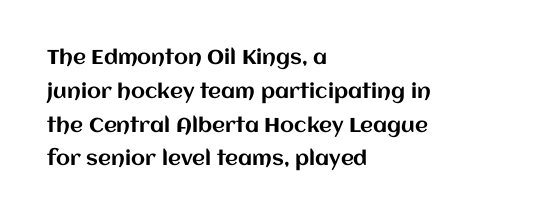
{"italic": "no", "underline": "no", "align": "left", "line_spacing": "normal", "line_spacing_ratio": 1.69, "letter_spacing": "normal", "letter_spacing_em": 0.0, "glyph_px": 20}
